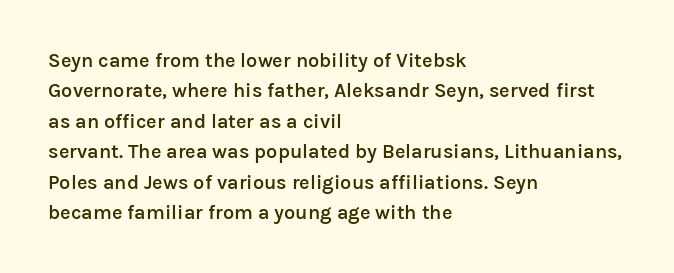
The image shows 20 px text type, upright; set left-aligned, normal line spacing (1.52x), normal letter spacing, not underlined.
